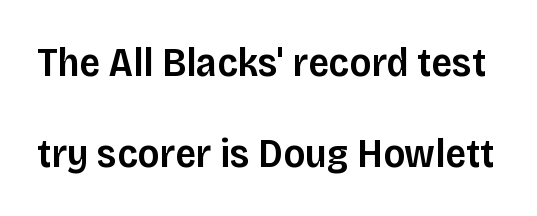
Stroke thickness is moderately raised; the sample reads as semibold. This sample has the flowing, uneven cadence of proportional lettering. The lines are spread far apart with generous leading. Type without underlining. Every character sits straight up, as roman type does.
